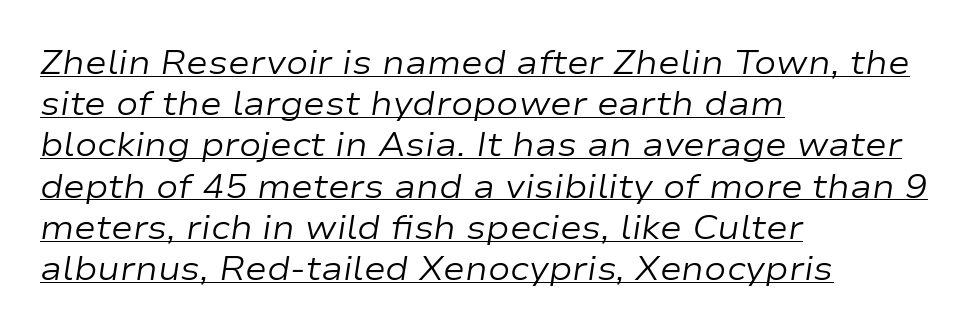
Spacing verdict: proportional, widths tailored to each character. The lettering tilts uniformly, giving the passage an italic look. Compared with typical paragraphs, the rows here are spaced about the same. The rendering anchors every line to the left-hand side. Characters follow at the spacing the type designer built in.
